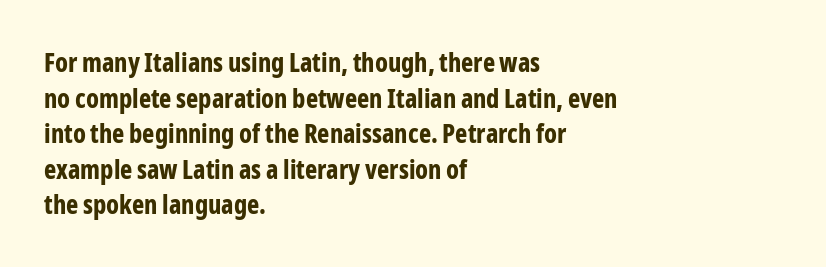
Q: Is the text bold? A: Yes.
Q: Is the text italic (slanted)? A: No, it is upright.
Q: Is the text underlined? A: No.
Q: How is the paragraph aligned? A: Left-aligned.
Q: Is the spacing between letters normal or unusually wide? A: Normal.
Q: Is the spacing between lines tight, normal or loose? A: Normal.
